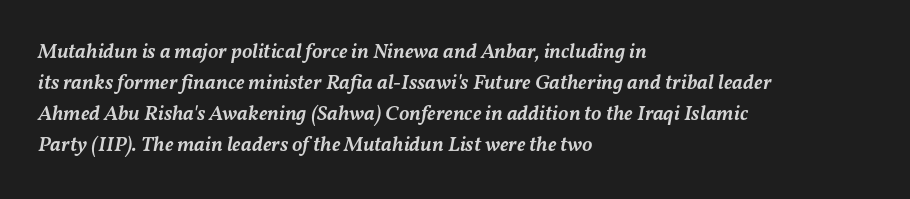
Q: Is the text bold? A: Semi-bold.
Q: Is the text italic (slanted)? A: Yes, it leans right by about 11 degrees.
Q: Is the text underlined? A: No.
Q: How is the paragraph aligned? A: Left-aligned.
Q: Is the spacing between letters normal or unusually wide? A: Normal.
Q: Is the spacing between lines tight, normal or loose? A: Normal.
